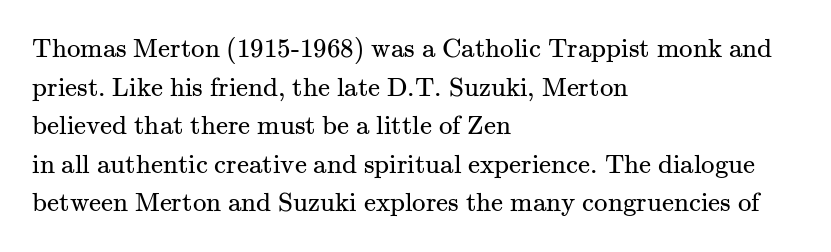
{"italic": "no", "bold": "no", "underline": "no", "align": "left", "line_spacing": "normal", "line_spacing_ratio": 1.43, "letter_spacing": "normal", "letter_spacing_em": 0.0, "glyph_px": 27}
